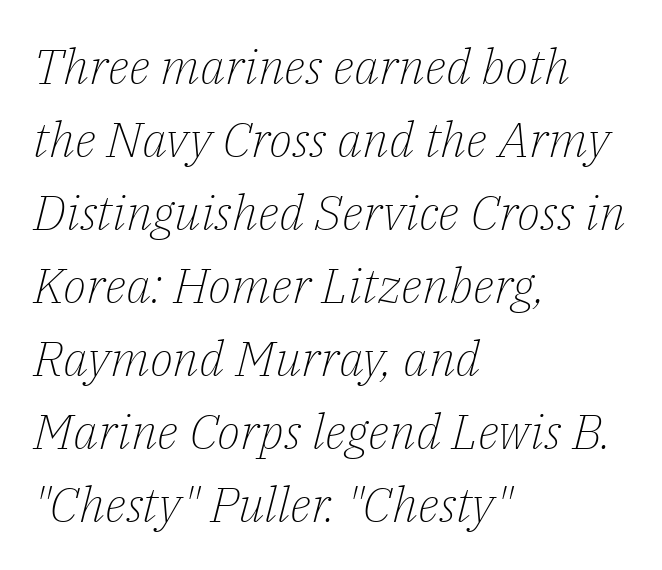
The image shows 49 px light serif type, italic (leaning right); set left-aligned, normal line spacing (1.49x), normal letter spacing, not underlined; low stroke contrast and a medium x-height.
